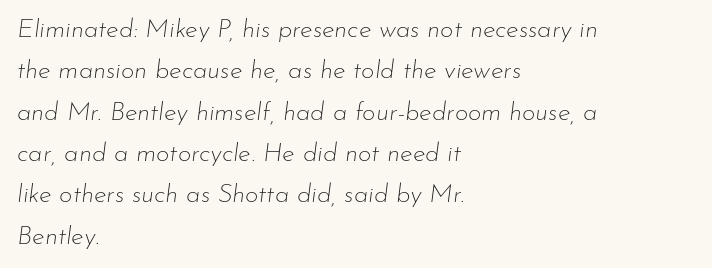
The space beneath each line is pristine and unruled. Is the block centered? No — it sits flush against the left margin. Honestly, the letter spacing is just normal — you wouldn't notice it. The face used here has a pronounced slope to its letters. Notice how descenders clear the ascenders below comfortably — that's standard leading. The face looks like a standard text weight, possibly lighter.
